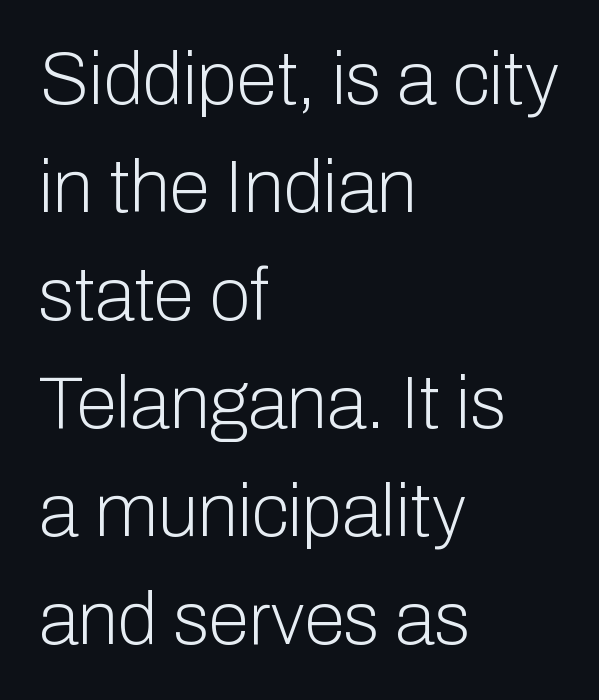
Q: Is the text bold? A: No.
Q: Is the text italic (slanted)? A: No, it is upright.
Q: Is the typeface a serif or a sans-serif typeface? A: Sans-serif.
Q: Is the text underlined? A: No.
Q: How is the paragraph aligned? A: Left-aligned.
Q: Is the spacing between letters normal or unusually wide? A: Normal.
Q: Is the spacing between lines tight, normal or loose? A: Normal.
Q: Width (condensed, normal, or wide)? A: Normal.
Q: Stroke contrast? A: Low.
Q: x-height? A: Medium.
Q: Monospaced? A: No.
